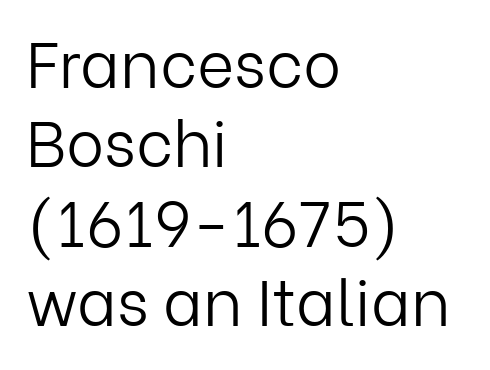
{"serif": "no", "italic": "no", "bold": "no", "weight": "light", "width": "normal", "stroke_contrast": "low", "x_height": "medium", "monospaced": "no", "underline": "no", "align": "left", "line_spacing_ratio": 1.24, "letter_spacing": "normal", "letter_spacing_em": 0.0, "glyph_px": 64}
